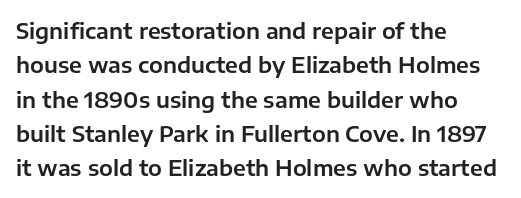
Q: Is the text italic (slanted)? A: No, it is upright.
Q: Is the text underlined? A: No.
Q: How is the paragraph aligned? A: Left-aligned.
Q: Is the spacing between letters normal or unusually wide? A: Normal.
Q: Is the spacing between lines tight, normal or loose? A: Normal.
